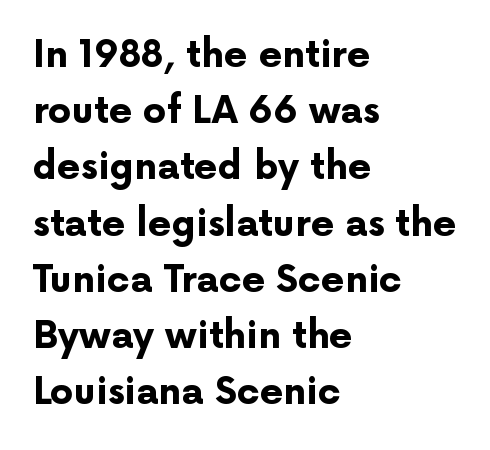
The image shows 37 px bold sans-serif type, upright; set left-aligned, normal line spacing (1.52x), normal letter spacing, not underlined; low stroke contrast and a medium x-height.
